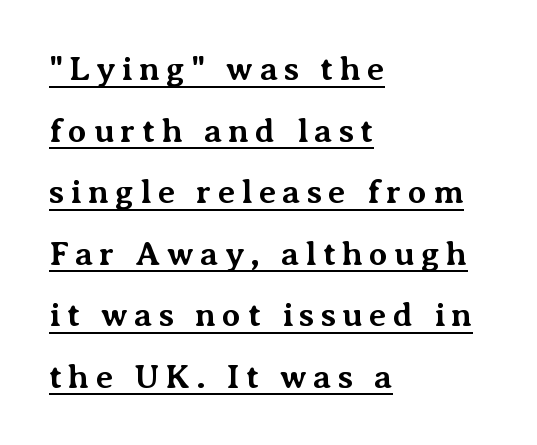
The image shows 34 px bold serif type, upright; set left-aligned, line spacing 1.81x, underlined; medium stroke contrast and a medium x-height.
